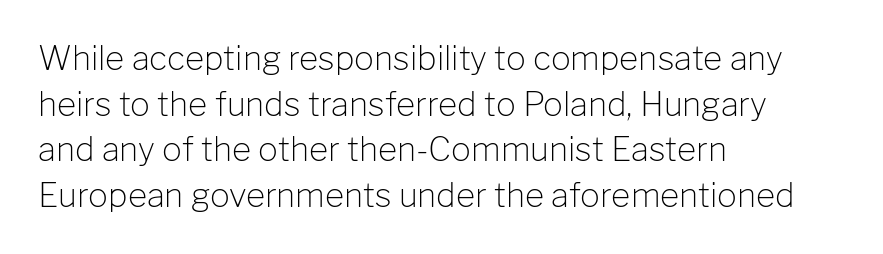
Q: Is the text bold? A: No.
Q: Is the text italic (slanted)? A: No, it is upright.
Q: Is the typeface a serif or a sans-serif typeface? A: Sans-serif.
Q: Is the text underlined? A: No.
Q: How is the paragraph aligned? A: Left-aligned.
Q: Is the spacing between letters normal or unusually wide? A: Normal.
Q: Is the spacing between lines tight, normal or loose? A: Normal.
Q: Width (condensed, normal, or wide)? A: Normal.
Q: Stroke contrast? A: Low.
Q: x-height? A: Medium.
Q: Monospaced? A: No.
